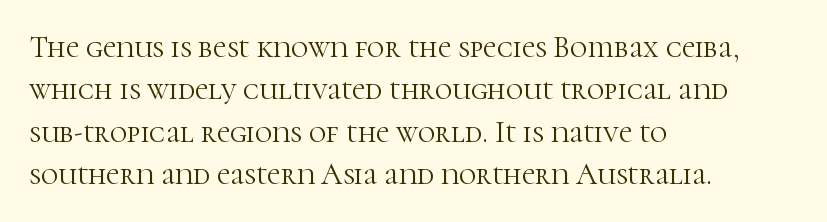
{"serif": "yes", "italic": "no", "bold": "no", "weight": "light", "width": "normal", "stroke_contrast": "high", "x_height": "medium", "monospaced": "no", "underline": "no", "align": "left", "line_spacing": "normal", "line_spacing_ratio": 1.41, "letter_spacing": "normal", "letter_spacing_em": 0.0, "glyph_px": 30}
